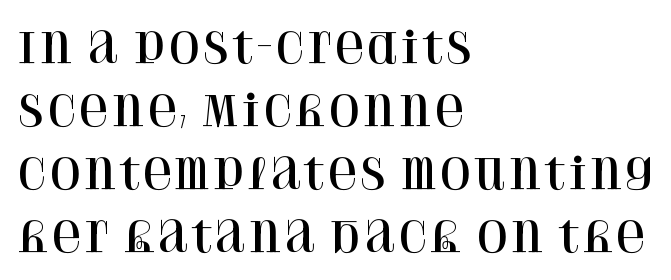
Q: Is the text italic (slanted)? A: No, it is upright.
Q: Is the typeface a serif or a sans-serif typeface? A: Serif.
Q: Is the text underlined? A: No.
Q: How is the paragraph aligned? A: Left-aligned.
Q: Is the spacing between letters normal or unusually wide? A: Normal.
Q: Is the spacing between lines tight, normal or loose? A: Normal.
Q: Width (condensed, normal, or wide)? A: Normal.
Q: Stroke contrast? A: High.
Q: x-height? A: Large.
Q: Monospaced? A: No.
